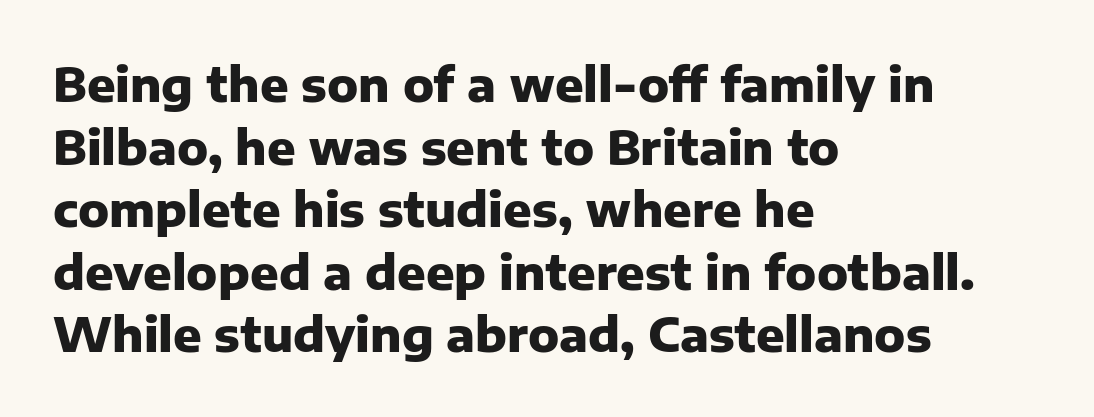
Q: Is the text bold? A: Yes.
Q: Is the text italic (slanted)? A: No, it is upright.
Q: Is the typeface a serif or a sans-serif typeface? A: Sans-serif.
Q: Is the text underlined? A: No.
Q: How is the paragraph aligned? A: Left-aligned.
Q: Is the spacing between letters normal or unusually wide? A: Normal.
Q: Is the spacing between lines tight, normal or loose? A: Normal.
Q: Width (condensed, normal, or wide)? A: Normal.
Q: Stroke contrast? A: Low.
Q: x-height? A: Medium.
Q: Monospaced? A: No.
